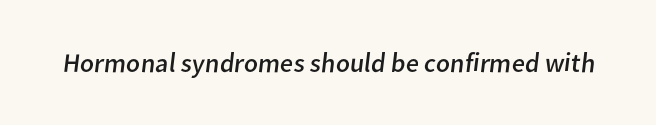
Q: Is the text bold? A: No.
Q: Is the text underlined? A: No.
Q: Is the spacing between letters normal or unusually wide? A: Normal.
